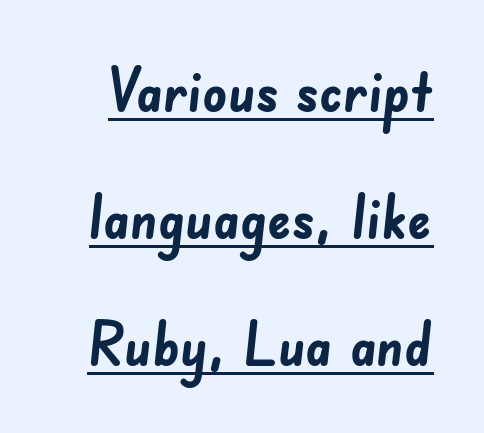
Q: Is the text bold? A: Yes.
Q: Is the typeface a serif or a sans-serif typeface? A: Sans-serif.
Q: Is the text underlined? A: Yes.
Q: Is the spacing between letters normal or unusually wide? A: Normal.
Q: Is the spacing between lines tight, normal or loose? A: Loose.
Q: Width (condensed, normal, or wide)? A: Normal.
Q: Stroke contrast? A: Low.
Q: x-height? A: Small.
Q: Monospaced? A: No.
